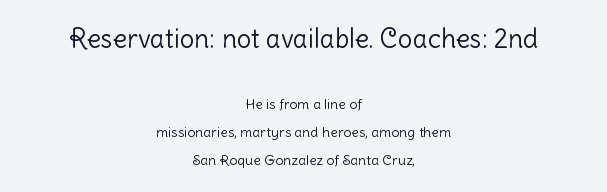
The image shows 26 px text type, upright; set centered, loose line spacing (2.01x), normal letter spacing, not underlined; the first (top) block is 1.86x larger.
